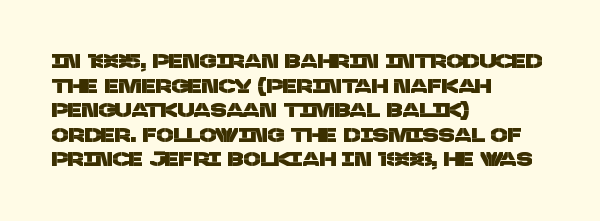
The image shows 20 px text type; set left-aligned, line spacing 1.23x, normal letter spacing, not underlined.
